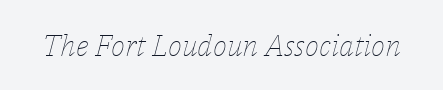
The image shows 30 px thin type, italic (leaning right); set normal letter spacing, not underlined; low stroke contrast and a medium x-height.
